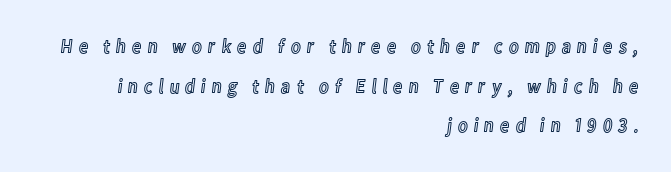
The foot of each line stays bare and open. A flush-right, rag-left setting is used for this passage. These lines stand farther apart than default settings would place them.
